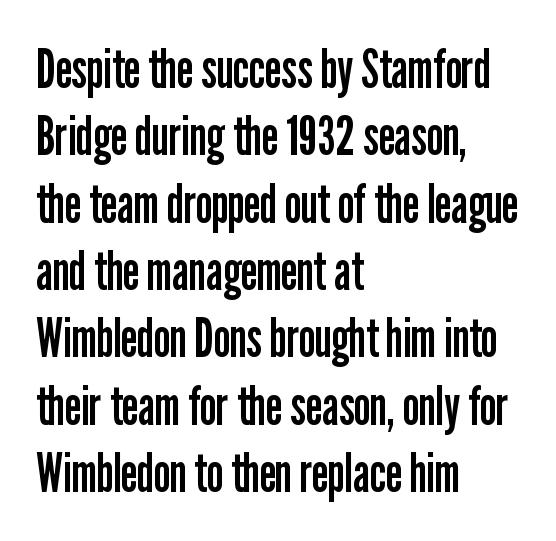
The image shows 53 px regular-weight, condensed sans-serif type, upright; set left-aligned, normal line spacing (1.27x), normal letter spacing, not underlined; low stroke contrast and a medium x-height.
